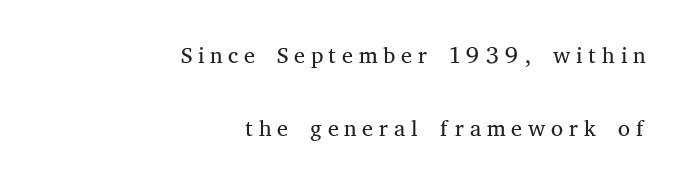
Q: Is the text bold? A: No.
Q: Is the text italic (slanted)? A: No, it is upright.
Q: Is the typeface a serif or a sans-serif typeface? A: Serif.
Q: Is the text underlined? A: No.
Q: How is the paragraph aligned? A: Right-aligned.
Q: Is the spacing between lines tight, normal or loose? A: Loose.
Q: Width (condensed, normal, or wide)? A: Normal.
Q: Stroke contrast? A: Medium.
Q: x-height? A: Medium.
Q: Monospaced? A: No.
